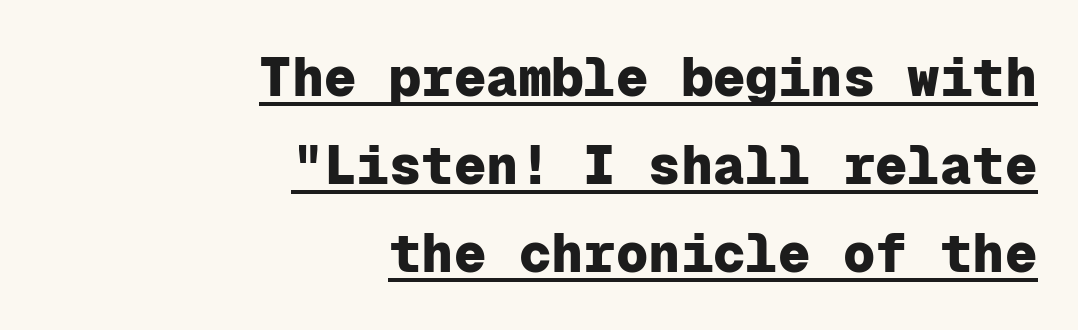
The type family on display is of the sans-serif kind. A rule runs beneath these lines of type. This sample uses plain, unmodified letter spacing. This sample has the even, mechanical cadence of fixed-width lettering.
